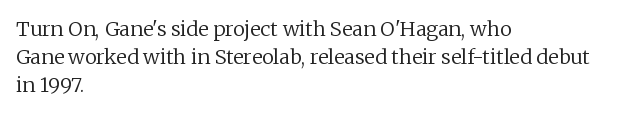
{"italic": "no", "bold": "no", "underline": "no", "align": "left", "line_spacing": "normal", "line_spacing_ratio": 1.41, "letter_spacing": "normal", "letter_spacing_em": 0.0, "glyph_px": 20}
